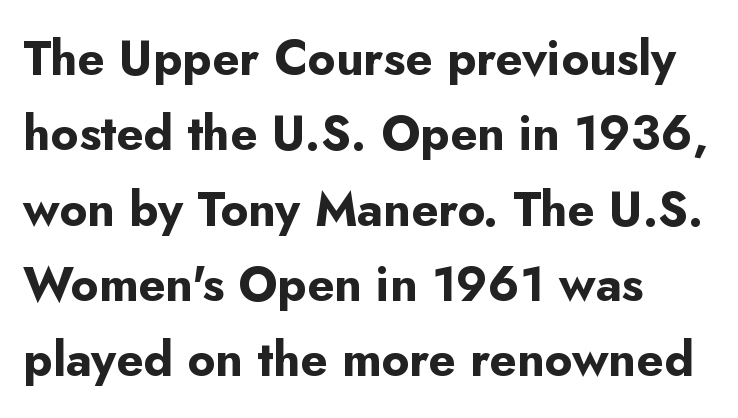
Q: Is the text bold? A: Yes.
Q: Is the text italic (slanted)? A: No, it is upright.
Q: Is the typeface a serif or a sans-serif typeface? A: Sans-serif.
Q: Is the text underlined? A: No.
Q: How is the paragraph aligned? A: Left-aligned.
Q: Is the spacing between letters normal or unusually wide? A: Normal.
Q: Is the spacing between lines tight, normal or loose? A: Normal.
Q: Width (condensed, normal, or wide)? A: Normal.
Q: Stroke contrast? A: Low.
Q: x-height? A: Small.
Q: Monospaced? A: No.
